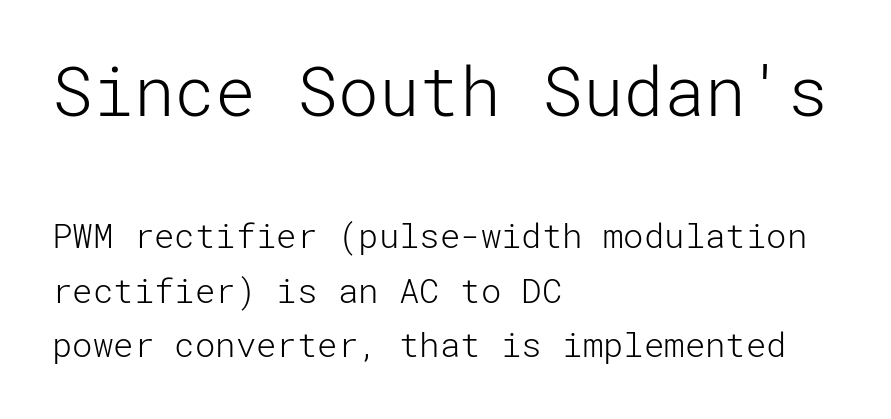
Q: Is the text bold? A: No.
Q: Is the text italic (slanted)? A: No, it is upright.
Q: Is the typeface a serif or a sans-serif typeface? A: Sans-serif.
Q: Is the text underlined? A: No.
Q: How is the paragraph aligned? A: Left-aligned.
Q: Is the spacing between letters normal or unusually wide? A: Normal.
Q: Is the spacing between lines tight, normal or loose? A: Normal.
Q: Which block of text is set in a larger size, the first (top) or the second (bottom)? A: The first (top) one.
Q: Width (condensed, normal, or wide)? A: Normal.
Q: Stroke contrast? A: Low.
Q: x-height? A: Medium.
